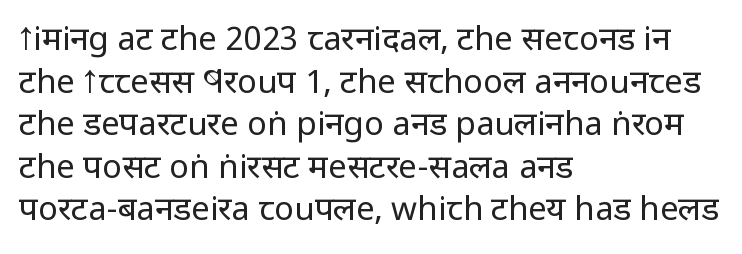
These lines keep a tight, regular rhythm from letter to letter. Only glyphs here, with clear space below each row. When letters stand straight like this, we call the style roman or upright. Leading: standard.
